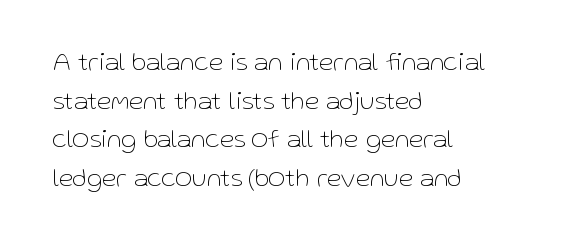
{"italic": "no", "bold": "no", "underline": "no", "align": "left", "line_spacing": "normal", "line_spacing_ratio": 1.49, "letter_spacing": "normal", "letter_spacing_em": 0.0, "glyph_px": 26}
